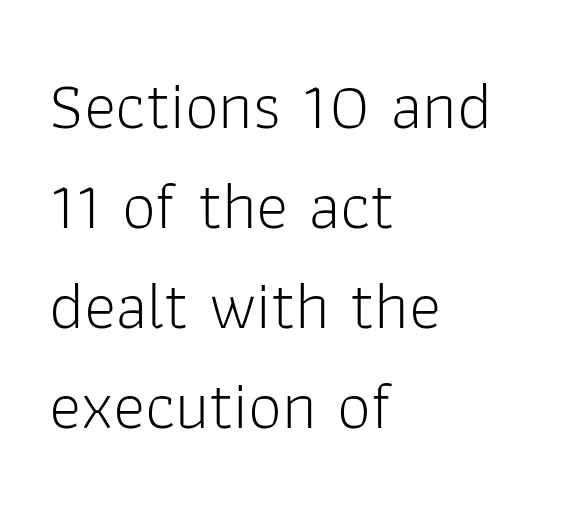
Q: Is the text bold? A: No.
Q: Is the text italic (slanted)? A: No, it is upright.
Q: Is the typeface a serif or a sans-serif typeface? A: Sans-serif.
Q: Is the text underlined? A: No.
Q: How is the paragraph aligned? A: Left-aligned.
Q: Is the spacing between letters normal or unusually wide? A: Normal.
Q: Is the spacing between lines tight, normal or loose? A: Normal.
Q: Width (condensed, normal, or wide)? A: Normal.
Q: Stroke contrast? A: Low.
Q: x-height? A: Medium.
Q: Monospaced? A: No.
